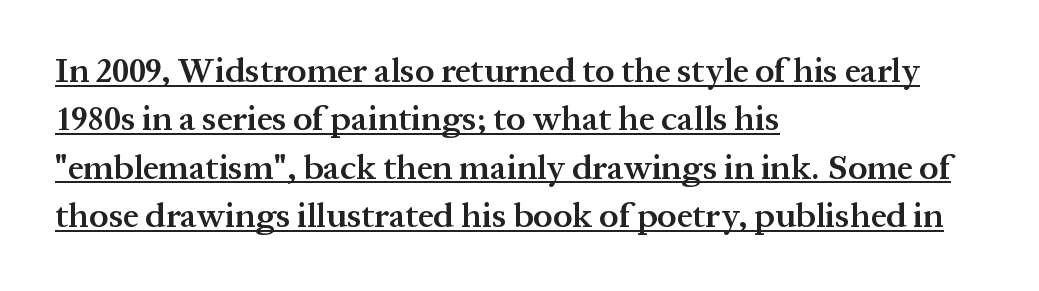
Q: Is the text bold? A: Semi-bold.
Q: Is the text italic (slanted)? A: No, it is upright.
Q: Is the typeface a serif or a sans-serif typeface? A: Serif.
Q: Is the text underlined? A: Yes.
Q: How is the paragraph aligned? A: Left-aligned.
Q: Is the spacing between letters normal or unusually wide? A: Normal.
Q: Is the spacing between lines tight, normal or loose? A: Normal.
Q: Width (condensed, normal, or wide)? A: Normal.
Q: Stroke contrast? A: Medium.
Q: x-height? A: Medium.
Q: Monospaced? A: No.
